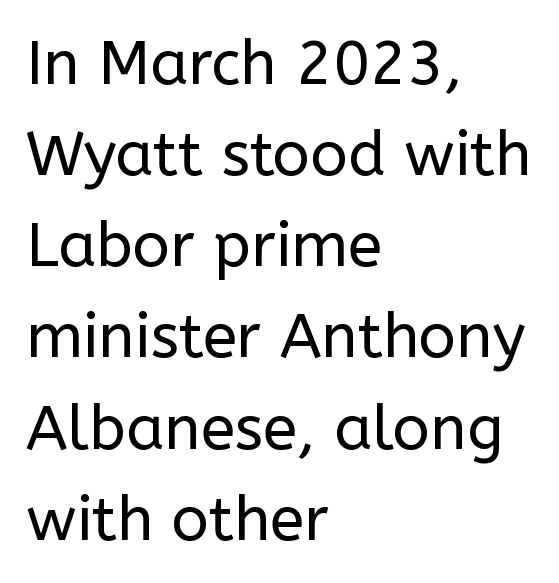
Q: Is the text bold? A: No.
Q: Is the text italic (slanted)? A: No, it is upright.
Q: Is the typeface a serif or a sans-serif typeface? A: Sans-serif.
Q: Is the text underlined? A: No.
Q: How is the paragraph aligned? A: Left-aligned.
Q: Is the spacing between letters normal or unusually wide? A: Normal.
Q: Is the spacing between lines tight, normal or loose? A: Normal.
Q: Width (condensed, normal, or wide)? A: Normal.
Q: Stroke contrast? A: Low.
Q: x-height? A: Medium.
Q: Monospaced? A: No.
